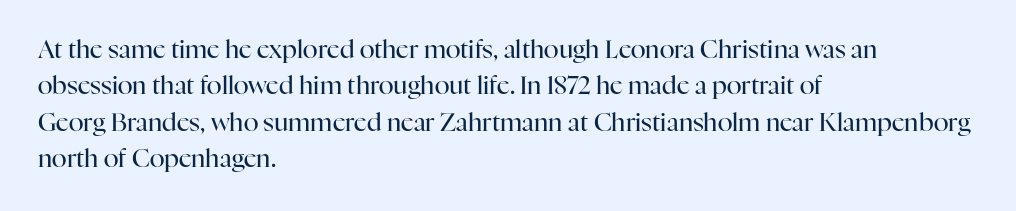
In terms of posture, this sample is upright. The passage shown has conventional tracking throughout. The zone under the glyphs is completely vacant. The lines are quadded left. These glyphs show unthickened strokes, regular width or finer. Rows of type keep a routine distance in the vertical direction.
